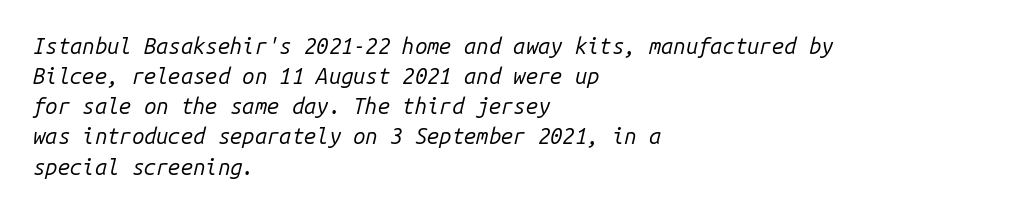
Q: Is the text bold? A: No.
Q: Is the text italic (slanted)? A: Yes, it leans right by about 14 degrees.
Q: Is the text underlined? A: No.
Q: How is the paragraph aligned? A: Left-aligned.
Q: Is the spacing between letters normal or unusually wide? A: Normal.
Q: Is the spacing between lines tight, normal or loose? A: Normal.
